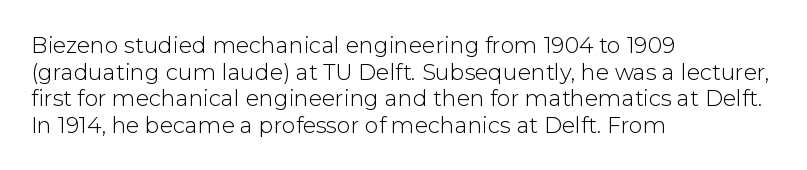
{"italic": "no", "bold": "no", "underline": "no", "align": "left", "line_spacing_ratio": 1.21, "letter_spacing": "normal", "letter_spacing_em": 0.0, "glyph_px": 22}
